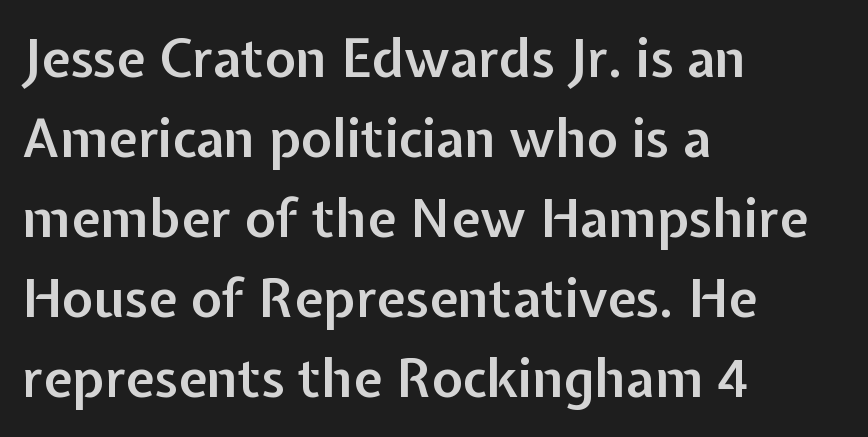
The line-height multiplier appears to be the usual default. The passage shown is semibold, sitting just below true bold. Upright lettering throughout. Do the characters align in a grid? No, the font is proportional.
